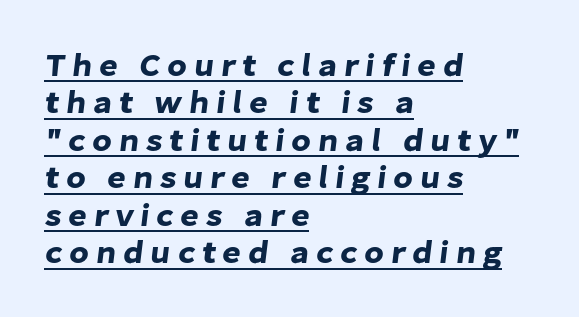
Q: Is the typeface a serif or a sans-serif typeface? A: Sans-serif.
Q: Is the text underlined? A: Yes.
Q: How is the paragraph aligned? A: Left-aligned.
Q: Is the spacing between letters normal or unusually wide? A: Unusually wide.
Q: Width (condensed, normal, or wide)? A: Normal.
Q: Stroke contrast? A: Low.
Q: x-height? A: Medium.
Q: Monospaced? A: No.
